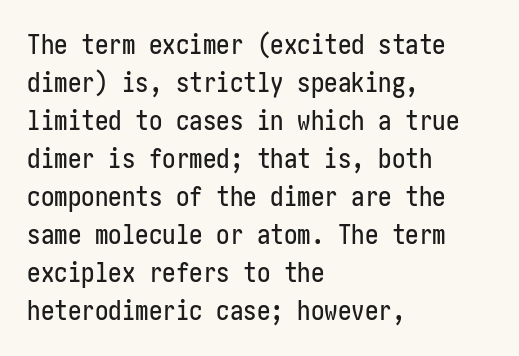
Q: Is the text italic (slanted)? A: No, it is upright.
Q: Is the text underlined? A: No.
Q: How is the paragraph aligned? A: Left-aligned.
Q: Is the spacing between letters normal or unusually wide? A: Normal.
Q: Is the spacing between lines tight, normal or loose? A: Normal.
